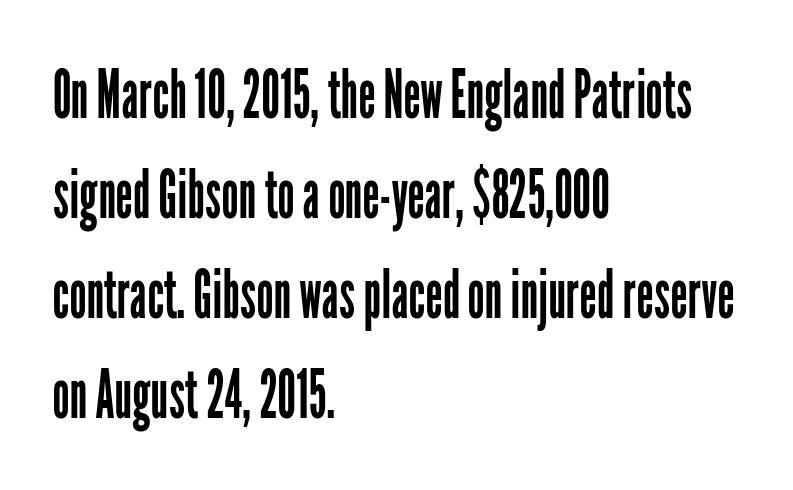
The image shows 68 px regular-weight, condensed sans-serif type, upright; set left-aligned, normal line spacing (1.47x), normal letter spacing, not underlined; low stroke contrast and a medium x-height.
